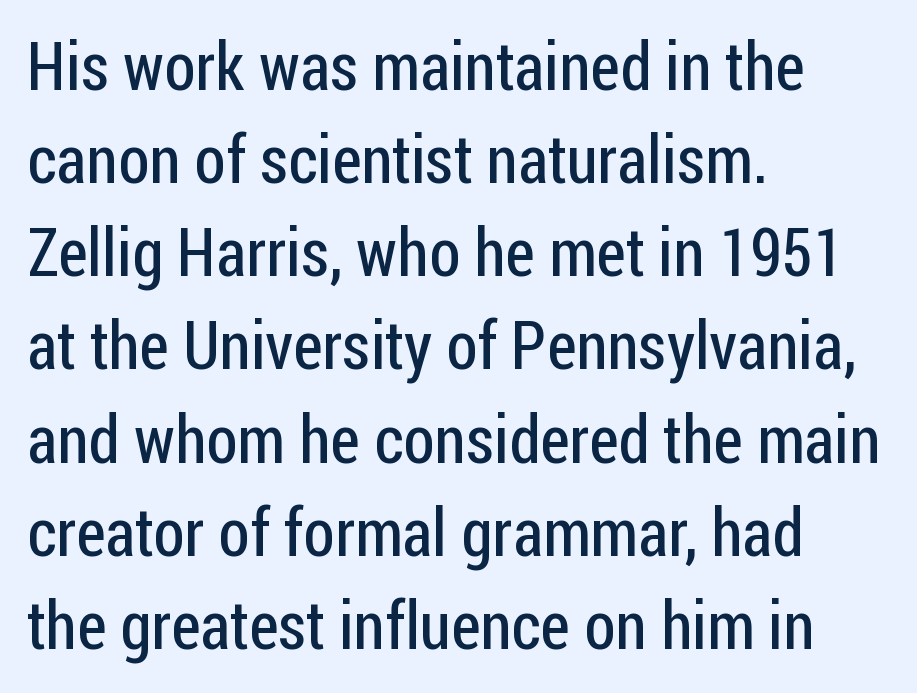
{"serif": "no", "italic": "no", "bold": "no", "weight": "regular", "width": "condensed", "stroke_contrast": "low", "x_height": "medium", "monospaced": "no", "underline": "no", "align": "left", "line_spacing": "normal", "line_spacing_ratio": 1.39, "letter_spacing": "normal", "letter_spacing_em": 0.0, "glyph_px": 67}
